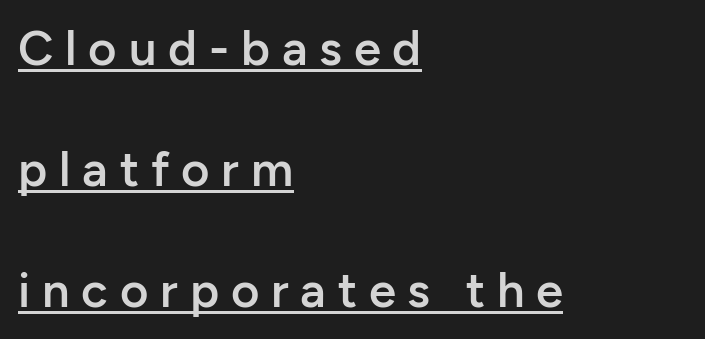
Q: Is the text bold? A: Semi-bold.
Q: Is the text italic (slanted)? A: No, it is upright.
Q: Is the typeface a serif or a sans-serif typeface? A: Sans-serif.
Q: Is the text underlined? A: Yes.
Q: How is the paragraph aligned? A: Left-aligned.
Q: Is the spacing between letters normal or unusually wide? A: Unusually wide.
Q: Is the spacing between lines tight, normal or loose? A: Loose.
Q: Width (condensed, normal, or wide)? A: Normal.
Q: Stroke contrast? A: Low.
Q: x-height? A: Medium.
Q: Monospaced? A: No.
